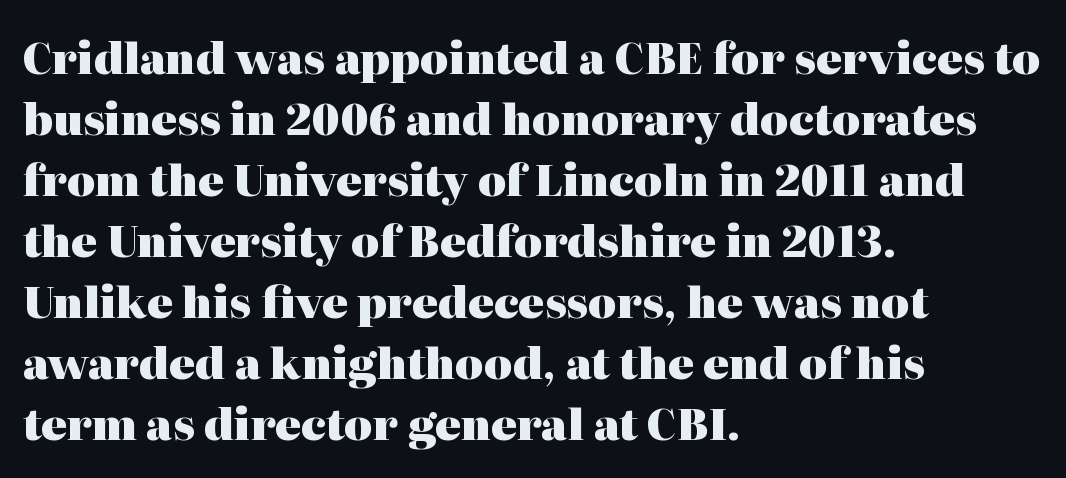
Anything drawn beneath the words? Only blank space. Default kerning and tracking; the words read as compact shapes. In terms of letterform style, serifs are clearly present. Rendered with straight, roman letterforms. Rows of type keep a routine distance in the vertical direction.
